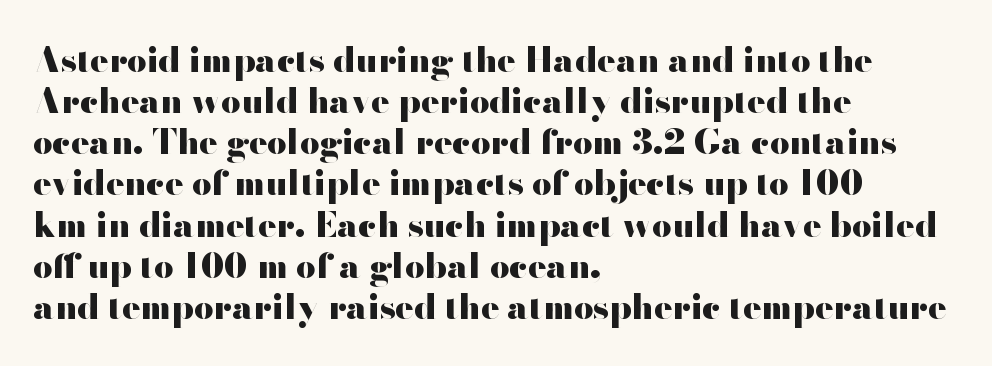
Q: Is the text bold? A: Yes.
Q: Is the text italic (slanted)? A: No, it is upright.
Q: Is the typeface a serif or a sans-serif typeface? A: Sans-serif.
Q: Is the text underlined? A: No.
Q: How is the paragraph aligned? A: Left-aligned.
Q: Is the spacing between letters normal or unusually wide? A: Normal.
Q: Width (condensed, normal, or wide)? A: Wide.
Q: Stroke contrast? A: High.
Q: x-height? A: Small.
Q: Monospaced? A: No.
